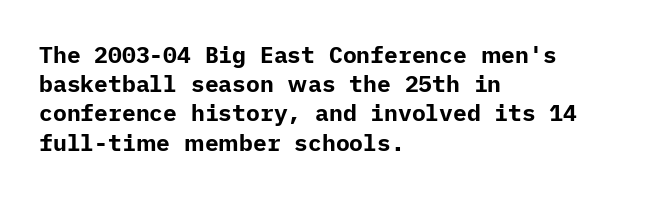
{"italic": "no", "bold": "yes", "underline": "no", "align": "left", "line_spacing": "normal", "line_spacing_ratio": 1.27, "letter_spacing": "normal", "letter_spacing_em": 0.0, "glyph_px": 23}
